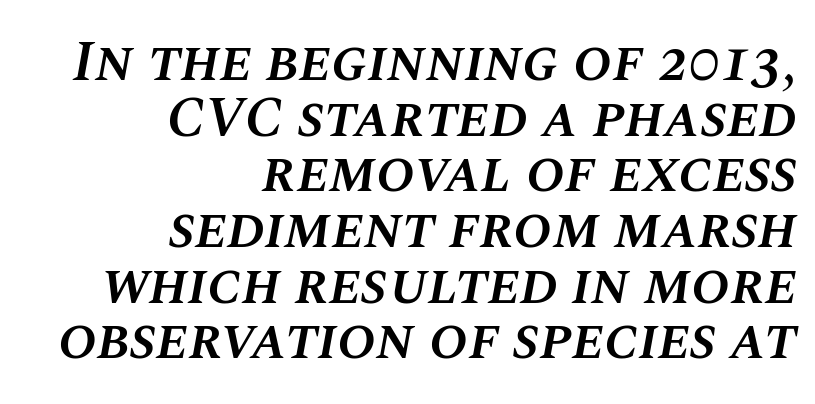
Words float on clear page, feet unadorned. If you drew a line through each stem, it would be angled. Summary of vertical rhythm: compact, with narrow interline spacing. Is this a fixed-width face? No — the glyphs have proportional, varying widths. Observe the ordinary spacing: letters are neighbours, not strangers.
